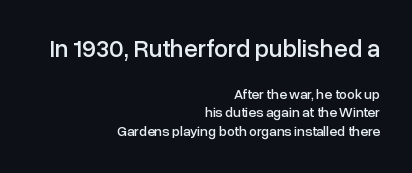
The image shows 25 px text type, upright; set right-aligned, normal line spacing (1.32x), normal letter spacing, not underlined; the first (top) block is 1.79x larger.
